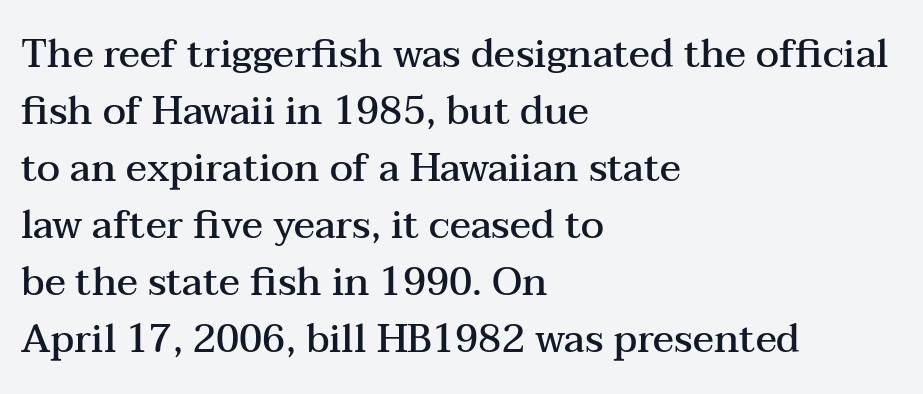
Students, observe: this is what conventionally led text looks like. Type without underlining. The passage shown is typed in a proportional face where columns would drift. Tall strokes in this sample are plumb rather than angled.
